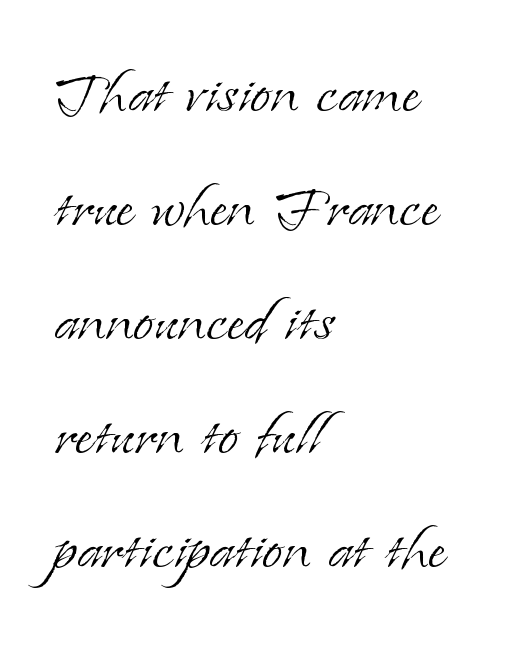
Q: Is the text bold? A: No.
Q: Is the text italic (slanted)? A: Yes.
Q: Is the typeface a serif or a sans-serif typeface? A: Serif.
Q: Is the text underlined? A: No.
Q: How is the paragraph aligned? A: Left-aligned.
Q: Is the spacing between letters normal or unusually wide? A: Normal.
Q: Is the spacing between lines tight, normal or loose? A: Normal.
Q: Width (condensed, normal, or wide)? A: Normal.
Q: Stroke contrast? A: Low.
Q: x-height? A: Small.
Q: Monospaced? A: No.
